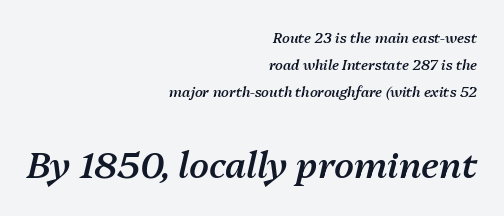
The image shows 36 px semibold type, italic (leaning right); set right-aligned, loose line spacing (1.94x), normal letter spacing, not underlined; the second (bottom) block is 2.57x larger; medium stroke contrast and a medium x-height.
